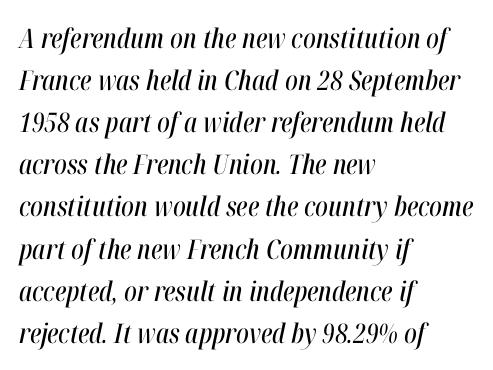
The image shows 27 px text type, italic (leaning right); set left-aligned, normal line spacing (1.56x), normal letter spacing, not underlined.
